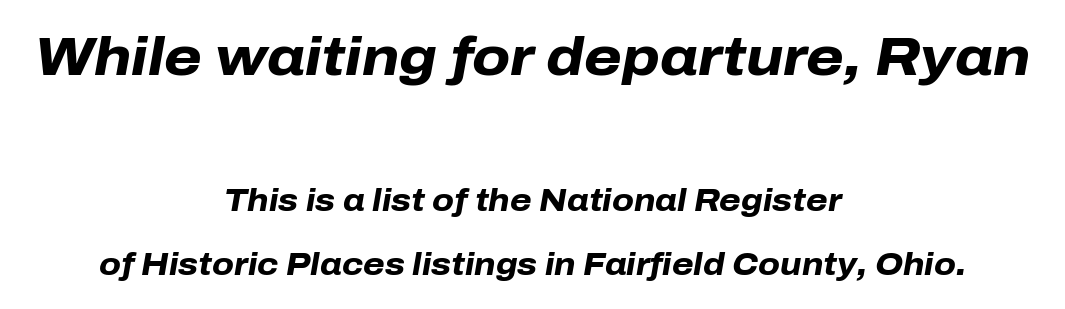
{"italic": "yes", "lean": "right", "slant_degrees": 10, "bold": "yes", "weight": "heavy", "width": "normal", "stroke_contrast": "low", "x_height": "medium", "monospaced": "no", "underline": "no", "align": "center", "line_spacing": "loose", "line_spacing_ratio": 2.08, "letter_spacing": "normal", "letter_spacing_em": 0.0, "larger_block": "first", "size_ratio": 1.74, "glyph_px": 54}
